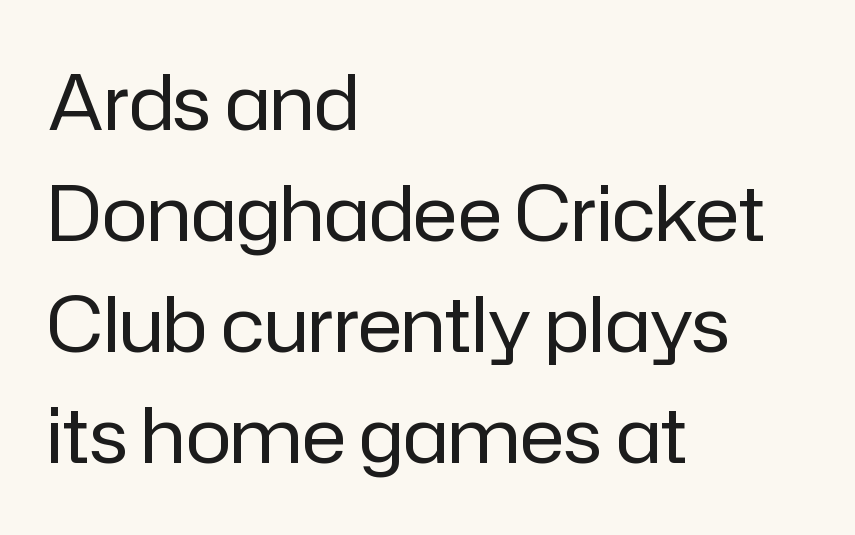
There is no visible air inserted between adjacent glyphs. A quiet, ordinary-to-light weight characterises the typeface. The strip under each line holds only bare page. A typesetter would call this proportional, since set widths differ per character.
